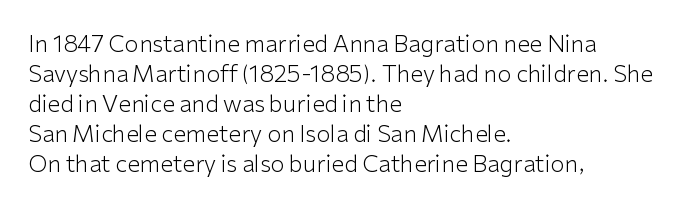
Q: Is the text bold? A: No.
Q: Is the text italic (slanted)? A: No, it is upright.
Q: Is the text underlined? A: No.
Q: How is the paragraph aligned? A: Left-aligned.
Q: Is the spacing between letters normal or unusually wide? A: Normal.
Q: Is the spacing between lines tight, normal or loose? A: Normal.
